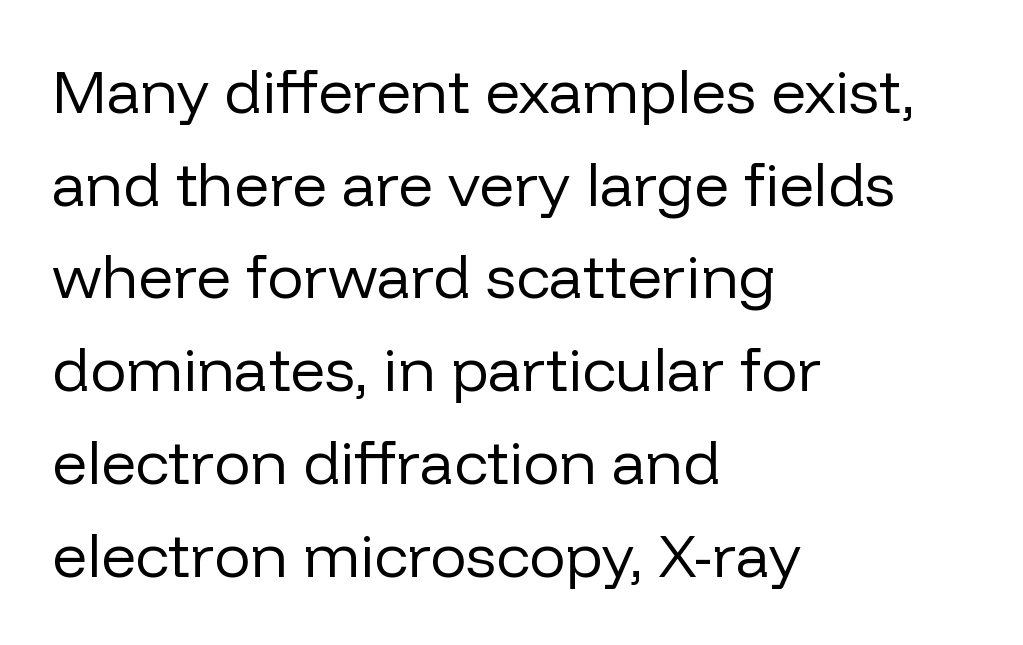
{"serif": "no", "italic": "no", "bold": "no", "weight": "regular", "width": "normal", "stroke_contrast": "low", "x_height": "medium", "monospaced": "no", "underline": "no", "align": "left", "line_spacing": "normal", "line_spacing_ratio": 1.52, "letter_spacing": "normal", "letter_spacing_em": 0.0, "glyph_px": 61}
